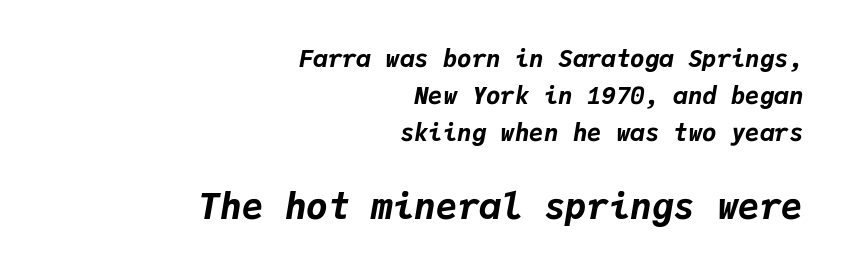
The rows are spaced the way most documents space them. Bare-footed words on every line. The axis of the letterforms is tilted away from vertical. Caption: standard tracking, unaltered.
